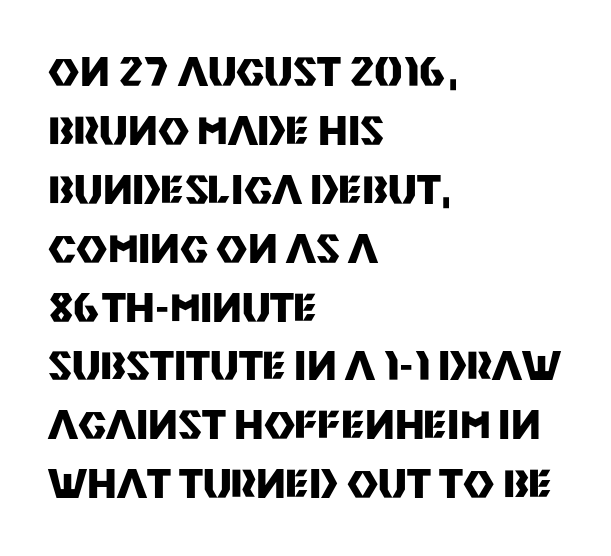
{"serif": "no", "italic": "no", "bold": "yes", "weight": "heavy", "width": "normal", "stroke_contrast": "medium", "x_height": "large", "monospaced": "no", "underline": "no", "align": "left", "line_spacing": "normal", "line_spacing_ratio": 1.55, "letter_spacing": "normal", "letter_spacing_em": 0.0, "glyph_px": 38}
